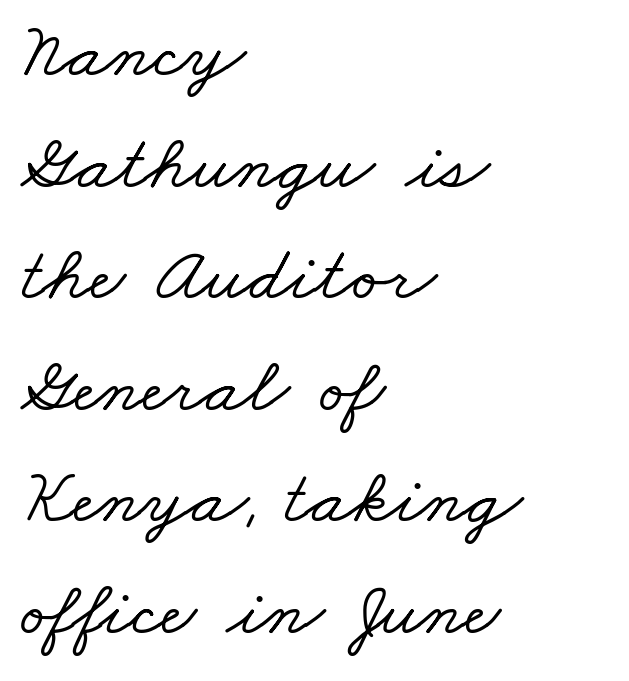
Q: Is the typeface a serif or a sans-serif typeface? A: Serif.
Q: Is the text underlined? A: No.
Q: How is the paragraph aligned? A: Left-aligned.
Q: Is the spacing between letters normal or unusually wide? A: Normal.
Q: Is the spacing between lines tight, normal or loose? A: Normal.
Q: Width (condensed, normal, or wide)? A: Wide.
Q: Stroke contrast? A: Low.
Q: x-height? A: Small.
Q: Monospaced? A: No.
